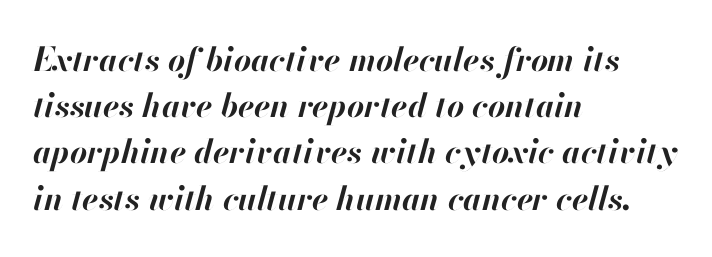
The image shows 33 px bold type, italic (leaning right); set left-aligned, normal line spacing (1.4x), normal letter spacing, not underlined; high stroke contrast and a small x-height.
